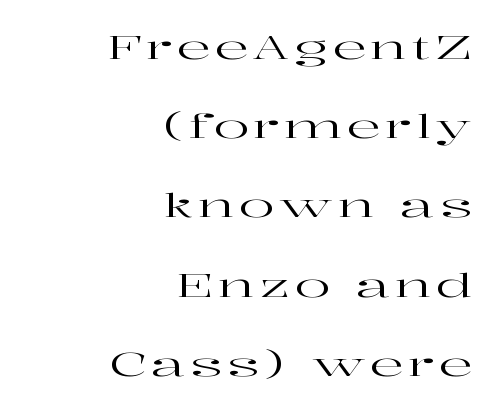
The image shows 33 px wide serif type, upright; set right-aligned, loose line spacing (2.4x), not underlined; high stroke contrast and a medium x-height.
